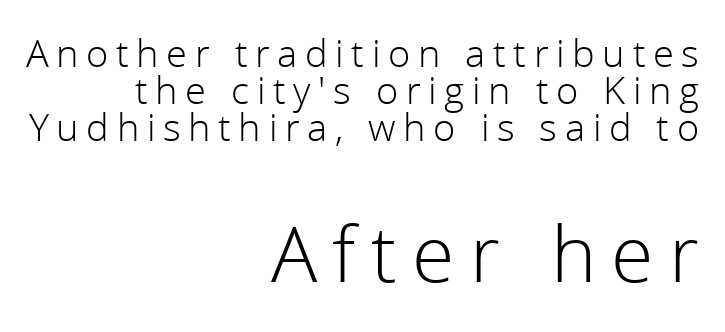
In terms of posture, this sample is upright. A bare baseline throughout the passage. Does the leading feel generous? Not at all — it's pinched. The gaps between neighbouring characters are conspicuously large.
